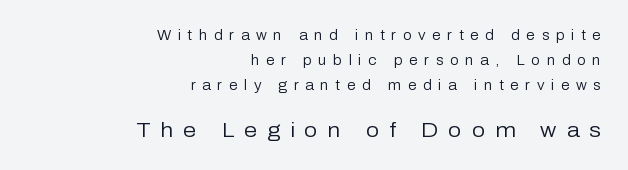
{"italic": "no", "bold": "no", "underline": "no", "align": "right", "line_spacing_ratio": 1.77, "letter_spacing": "wide", "letter_spacing_em": 0.47, "larger_block": "second", "size_ratio": 1.5, "glyph_px": 21}
